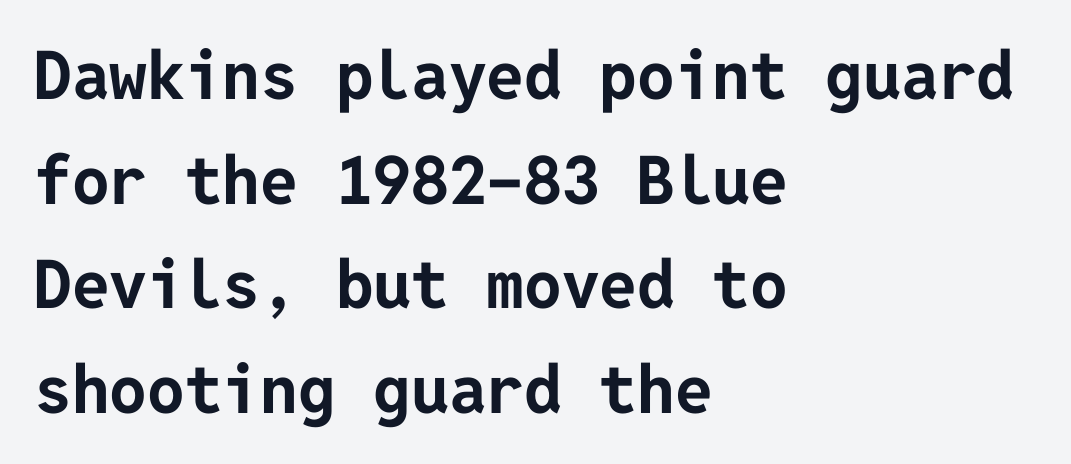
{"serif": "no", "italic": "no", "bold": "yes", "weight": "bold", "width": "normal", "stroke_contrast": "low", "x_height": "medium", "underline": "no", "align": "left", "line_spacing": "normal", "line_spacing_ratio": 1.56, "letter_spacing": "normal", "letter_spacing_em": 0.0, "glyph_px": 67}
